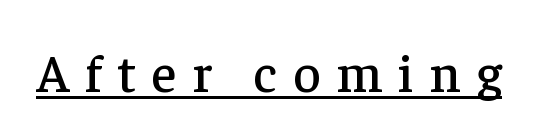
{"serif": "yes", "italic": "no", "width": "normal", "stroke_contrast": "low", "x_height": "medium", "monospaced": "no", "underline": "yes", "letter_spacing": "wide", "letter_spacing_em": 0.3, "glyph_px": 53}
